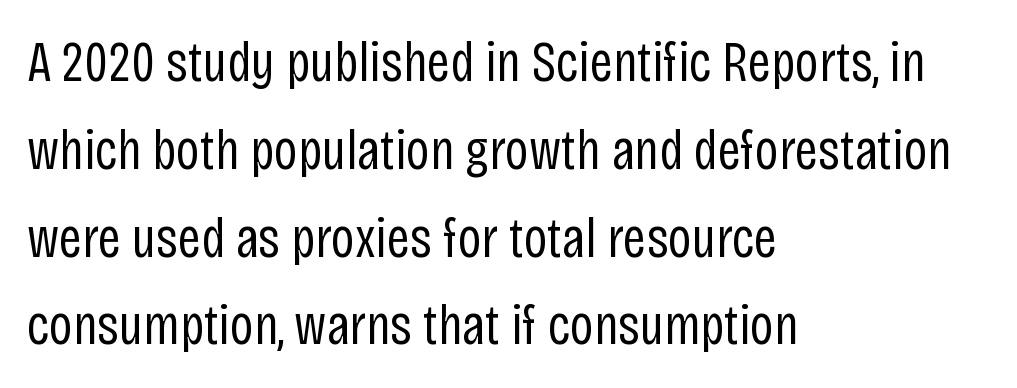
The image shows 57 px regular-weight, condensed sans-serif type, upright; set left-aligned, normal line spacing (1.54x), normal letter spacing, not underlined; low stroke contrast and a large x-height.
